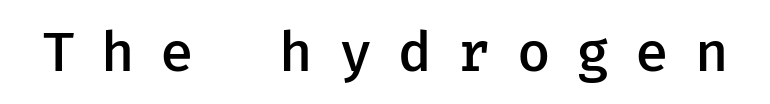
The image shows 56 px semibold sans-serif type, upright; set unusually wide letter spacing (+0.46 em), not underlined; low stroke contrast and a medium x-height.
